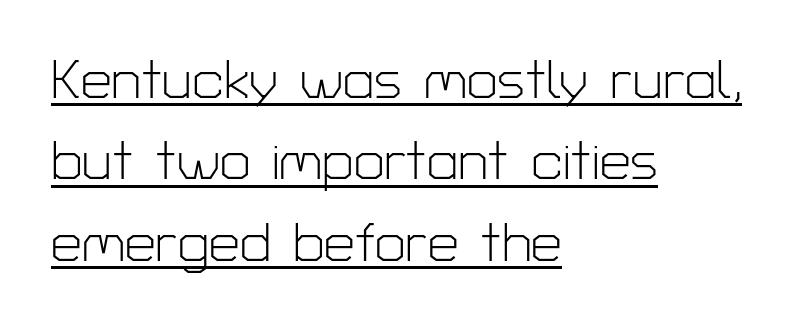
{"serif": "no", "italic": "no", "bold": "no", "weight": "light", "width": "normal", "stroke_contrast": "low", "x_height": "medium", "monospaced": "no", "underline": "yes", "align": "left", "line_spacing": "normal", "line_spacing_ratio": 1.48, "letter_spacing": "normal", "letter_spacing_em": 0.0, "glyph_px": 55}
